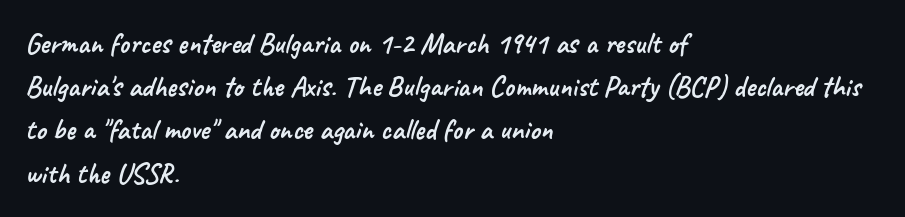
The image shows 29 px sans-serif type; set left-aligned, normal line spacing (1.49x), normal letter spacing, not underlined; low stroke contrast and a small x-height.
